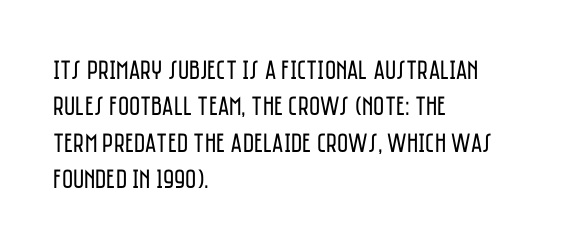
The image shows 27 px text type, upright; set left-aligned, normal line spacing (1.35x), normal letter spacing, not underlined.
